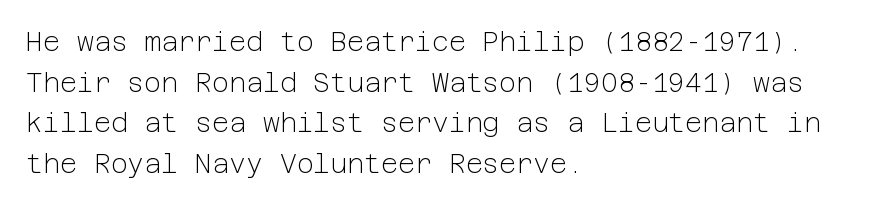
Q: Is the text bold? A: No.
Q: Is the text italic (slanted)? A: No, it is upright.
Q: Is the text underlined? A: No.
Q: How is the paragraph aligned? A: Left-aligned.
Q: Is the spacing between letters normal or unusually wide? A: Normal.
Q: Is the spacing between lines tight, normal or loose? A: Normal.
